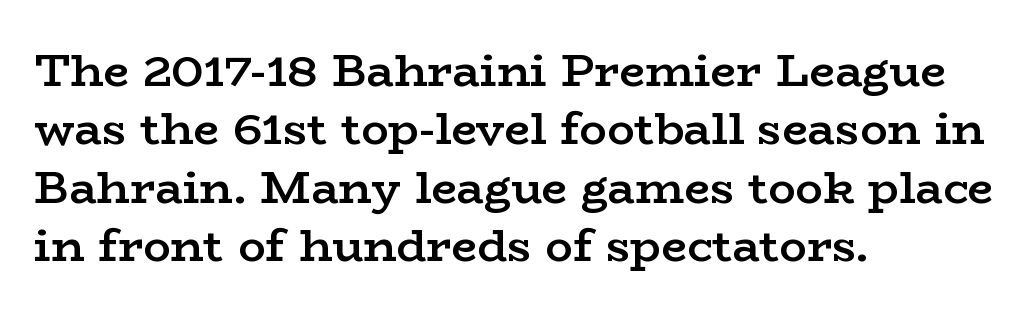
The typesetter chose a ragged-right arrangement here. The passage shown has conventional tracking throughout. Unlike italic type, these characters show no tilt at all. Character widths vary here, with narrow letters taking less room than wide ones.
